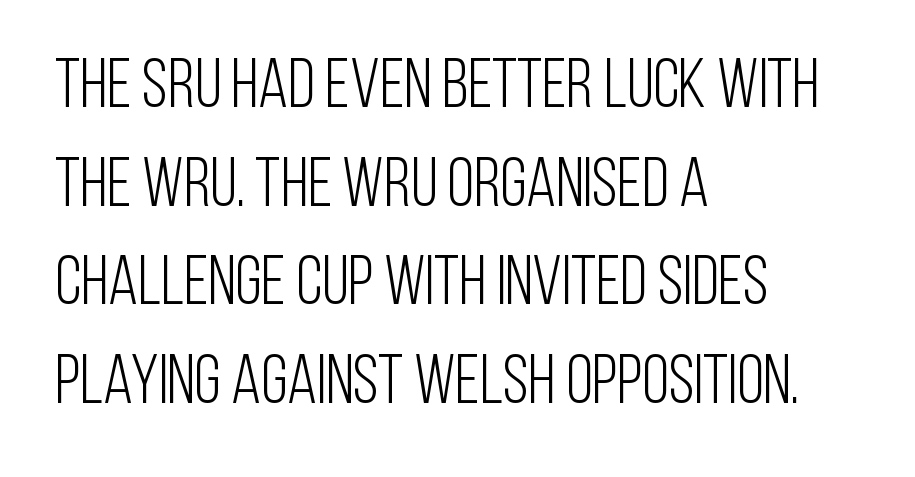
One glance says typical: line gaps are just what's usual. You could not count columns in this text — the font is proportionally spaced. Grotesque or geometric, the face here clearly has no serifs. Unmarked baselines from the first word to the last. The font is comparable to plain body text, perhaps lighter. Quick note: not italic, upright.
